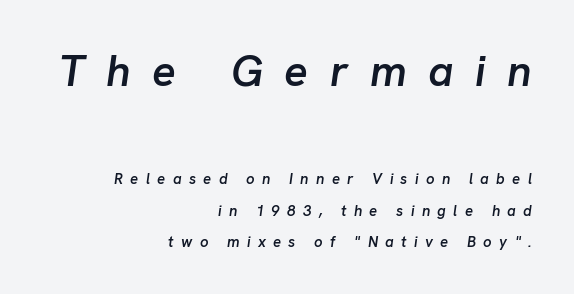
Underline: absent. Style check: oblique. The font is running at a semibold setting, under full bold. How would I describe the line gaps? Wide and relaxed. Is the block centered? No — it sits flush against the right margin. This rendering widens character spacing well past its baseline value.
